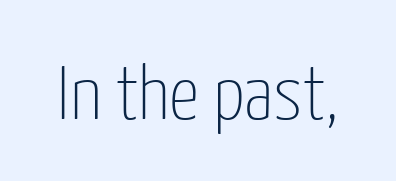
The image shows 76 px thin, condensed sans-serif type, upright; set normal letter spacing, not underlined; low stroke contrast and a medium x-height.
